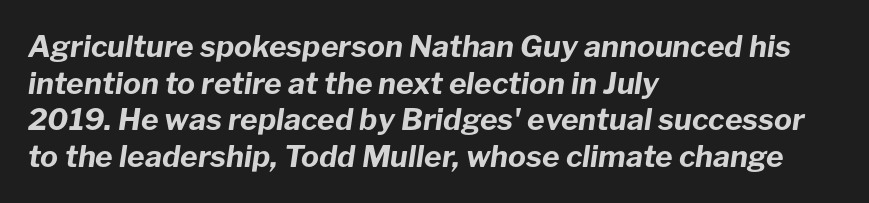
{"italic": "yes", "lean": "right", "slant_degrees": 8, "bold": "yes", "weight": "bold", "width": "normal", "stroke_contrast": "low", "x_height": "medium", "monospaced": "no", "underline": "no", "align": "left", "line_spacing_ratio": 1.22, "letter_spacing": "normal", "letter_spacing_em": 0.0, "glyph_px": 30}
